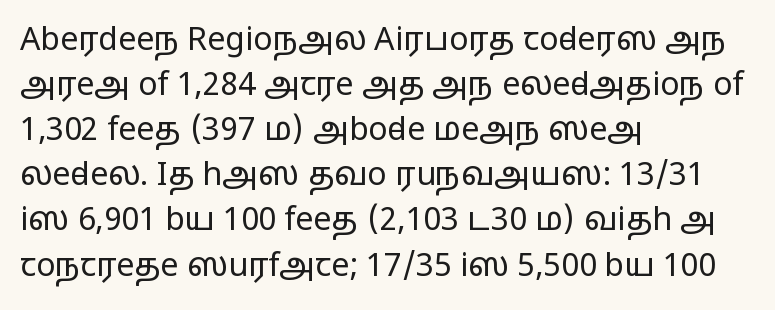
Q: Is the text bold? A: No.
Q: Is the text italic (slanted)? A: No, it is upright.
Q: Is the typeface a serif or a sans-serif typeface? A: Sans-serif.
Q: Is the text underlined? A: No.
Q: How is the paragraph aligned? A: Left-aligned.
Q: Is the spacing between letters normal or unusually wide? A: Normal.
Q: Is the spacing between lines tight, normal or loose? A: Normal.
Q: Width (condensed, normal, or wide)? A: Wide.
Q: Stroke contrast? A: Low.
Q: x-height? A: Medium.
Q: Monospaced? A: No.
